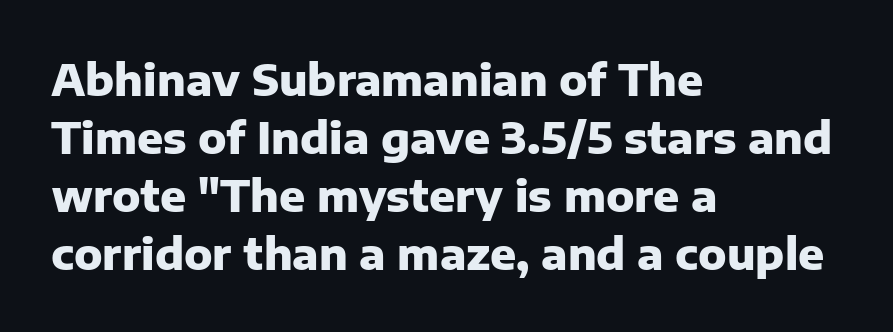
The image shows 43 px heavy sans-serif type, upright; set left-aligned, normal line spacing (1.35x), normal letter spacing, not underlined; low stroke contrast and a medium x-height.
